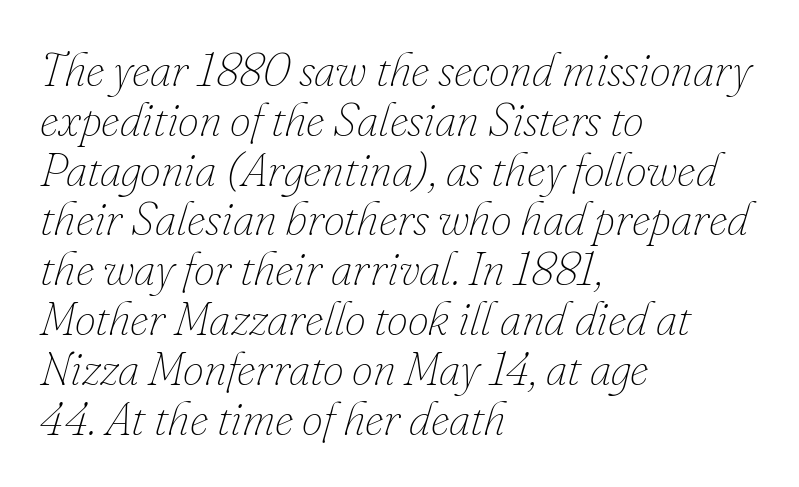
Q: Is the text bold? A: No.
Q: Is the text italic (slanted)? A: Yes, it leans right by about 16 degrees.
Q: Is the text underlined? A: No.
Q: How is the paragraph aligned? A: Left-aligned.
Q: Is the spacing between letters normal or unusually wide? A: Normal.
Q: Is the spacing between lines tight, normal or loose? A: Tight.
Q: Width (condensed, normal, or wide)? A: Normal.
Q: Stroke contrast? A: Low.
Q: x-height? A: Small.
Q: Monospaced? A: No.
